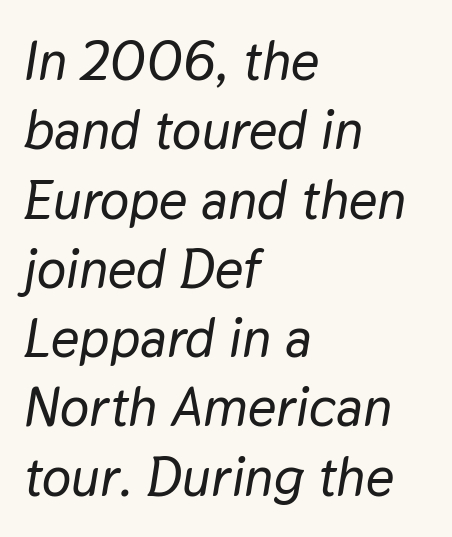
Yep, that's italic — everything's leaning. The lines are quadded left. The horizontal fit of the characters is conventional and even. Each letter keeps its own natural width here, so spacing adapts to shape. Beneath every word, the page is bare. Baseline-to-baseline distance is the conventional proportion of letter height.
